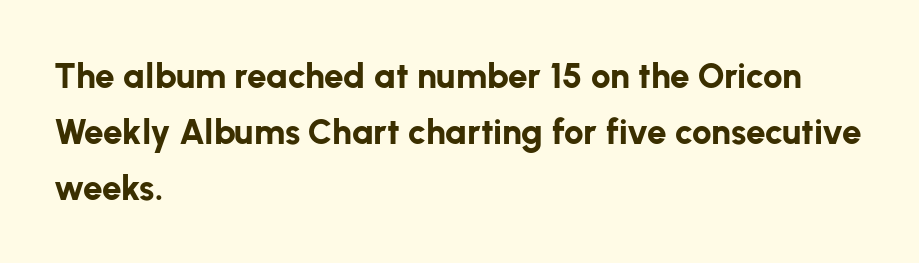
The image shows 35 px bold sans-serif type, upright; set left-aligned, normal line spacing (1.6x), normal letter spacing, not underlined; low stroke contrast and a medium x-height.
